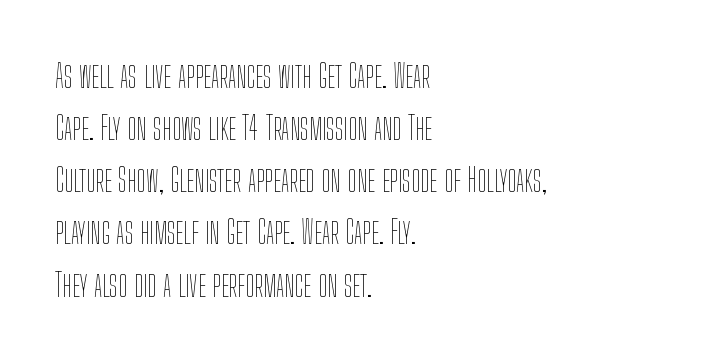
The image shows 33 px thin, condensed type, upright; set left-aligned, normal line spacing (1.58x), normal letter spacing, not underlined; low stroke contrast and a medium x-height.
